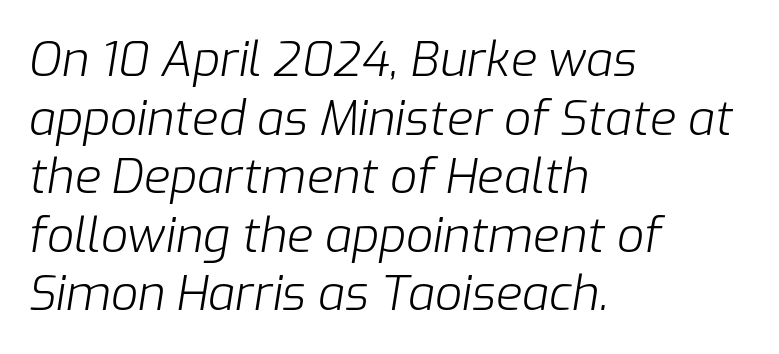
The image shows 48 px light type, italic (leaning right); set left-aligned, line spacing 1.22x, normal letter spacing, not underlined; low stroke contrast and a medium x-height.
